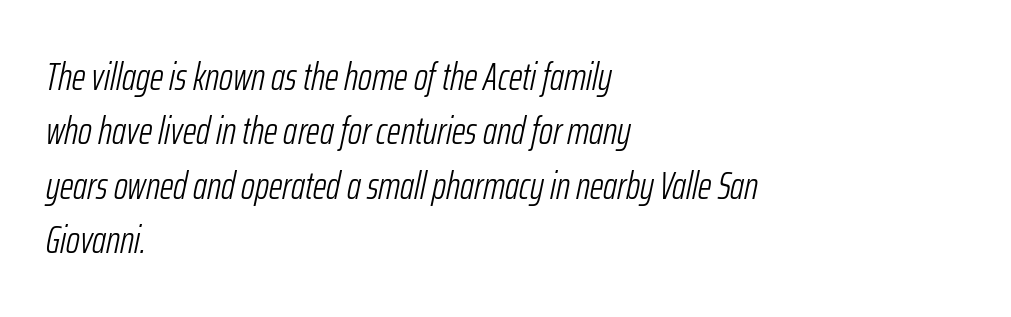
Q: Is the text bold? A: No.
Q: Is the text italic (slanted)? A: Yes, it leans right by about 12 degrees.
Q: Is the text underlined? A: No.
Q: How is the paragraph aligned? A: Left-aligned.
Q: Is the spacing between letters normal or unusually wide? A: Normal.
Q: Is the spacing between lines tight, normal or loose? A: Normal.
Q: Width (condensed, normal, or wide)? A: Condensed.
Q: Stroke contrast? A: Low.
Q: x-height? A: Medium.
Q: Monospaced? A: No.
